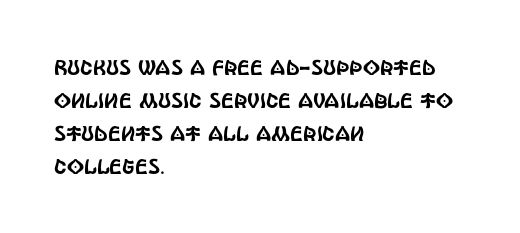
Q: Is the text italic (slanted)? A: No, it is upright.
Q: Is the text underlined? A: No.
Q: How is the paragraph aligned? A: Left-aligned.
Q: Is the spacing between letters normal or unusually wide? A: Normal.
Q: Is the spacing between lines tight, normal or loose? A: Normal.
